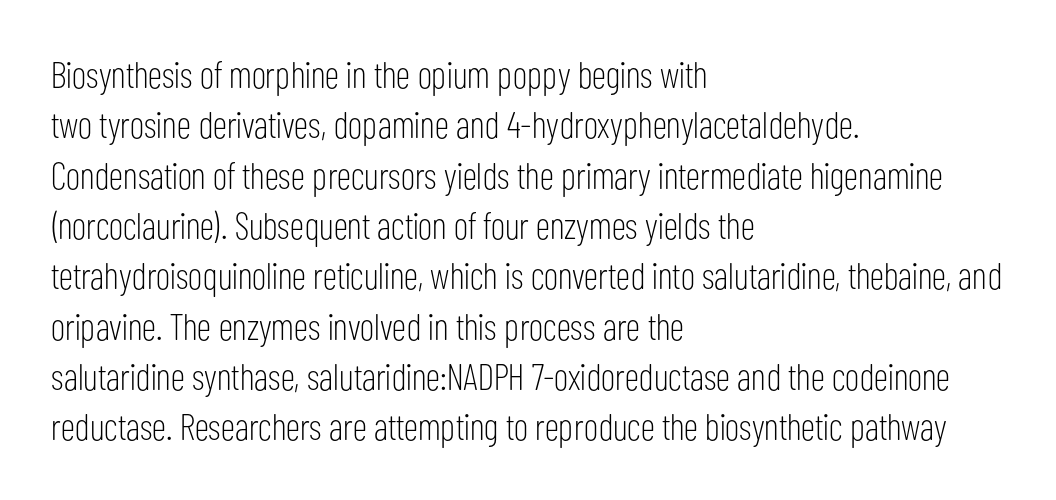
Q: Is the text bold? A: No.
Q: Is the text italic (slanted)? A: No, it is upright.
Q: Is the typeface a serif or a sans-serif typeface? A: Sans-serif.
Q: Is the text underlined? A: No.
Q: How is the paragraph aligned? A: Left-aligned.
Q: Is the spacing between letters normal or unusually wide? A: Normal.
Q: Is the spacing between lines tight, normal or loose? A: Normal.
Q: Width (condensed, normal, or wide)? A: Condensed.
Q: Stroke contrast? A: Low.
Q: x-height? A: Medium.
Q: Monospaced? A: No.
